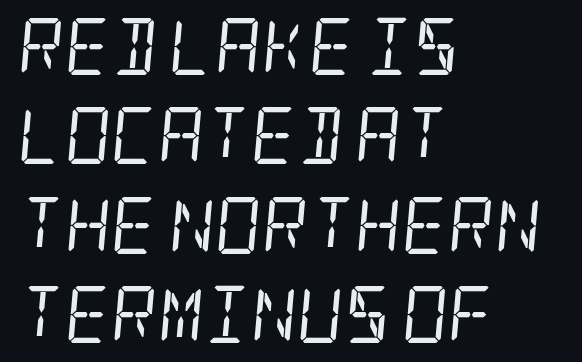
Only glyphs here, with clear space below each row. Caption: multi-line text, flush left, ragged right. The line-height multiplier appears to be the usual default. The strokes carry an ordinary text weight at most.
